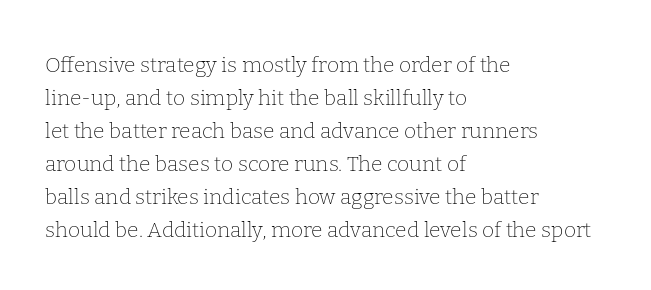
Q: Is the text bold? A: No.
Q: Is the text italic (slanted)? A: No, it is upright.
Q: Is the text underlined? A: No.
Q: How is the paragraph aligned? A: Left-aligned.
Q: Is the spacing between letters normal or unusually wide? A: Normal.
Q: Is the spacing between lines tight, normal or loose? A: Normal.
